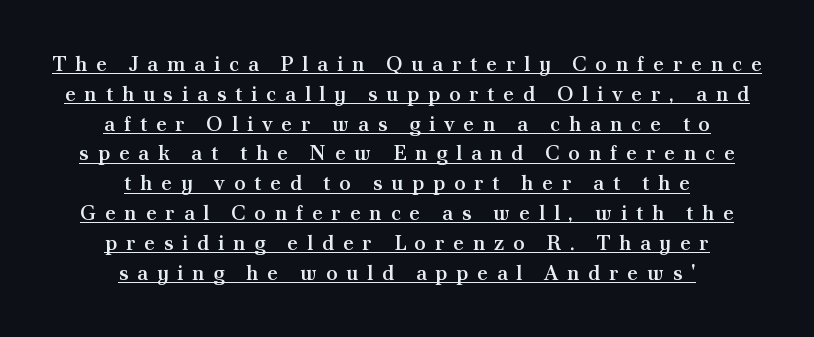
Q: Is the text bold? A: Semi-bold.
Q: Is the text italic (slanted)? A: No, it is upright.
Q: Is the text underlined? A: Yes.
Q: How is the paragraph aligned? A: Centered.
Q: Is the spacing between letters normal or unusually wide? A: Unusually wide.
Q: Is the spacing between lines tight, normal or loose? A: Normal.
